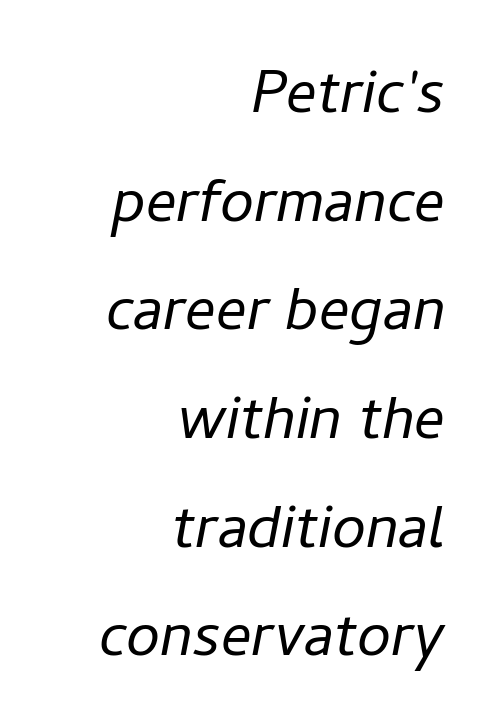
The image shows 76 px light type, italic (leaning right); set right-aligned, normal line spacing (1.43x), normal letter spacing, not underlined; low stroke contrast and a medium x-height.
